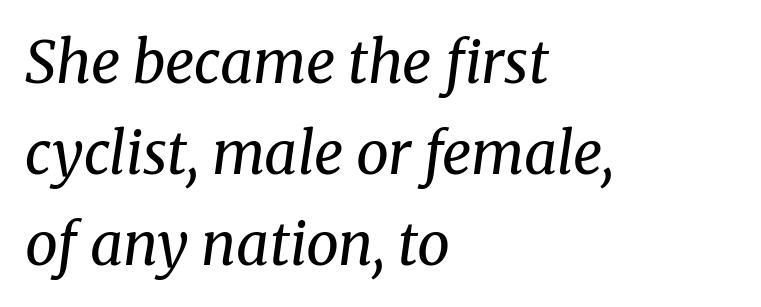
{"serif": "yes", "italic": "yes", "lean": "right", "slant_degrees": 8, "bold": "no", "weight": "regular", "width": "normal", "stroke_contrast": "medium", "x_height": "medium", "monospaced": "no", "underline": "no", "align": "left", "line_spacing": "normal", "line_spacing_ratio": 1.57, "letter_spacing": "normal", "letter_spacing_em": 0.0, "glyph_px": 58}
